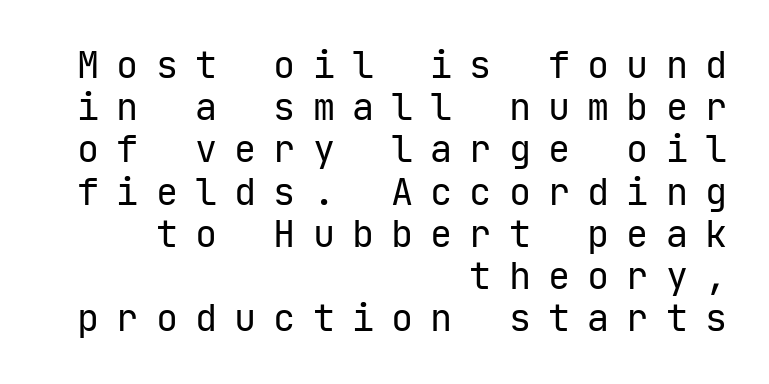
The image shows 37 px regular-weight sans-serif type, upright, monospaced; set right-aligned, tight line spacing (1.14x), unusually wide letter spacing (+0.46 em), not underlined; low stroke contrast and a medium x-height.
